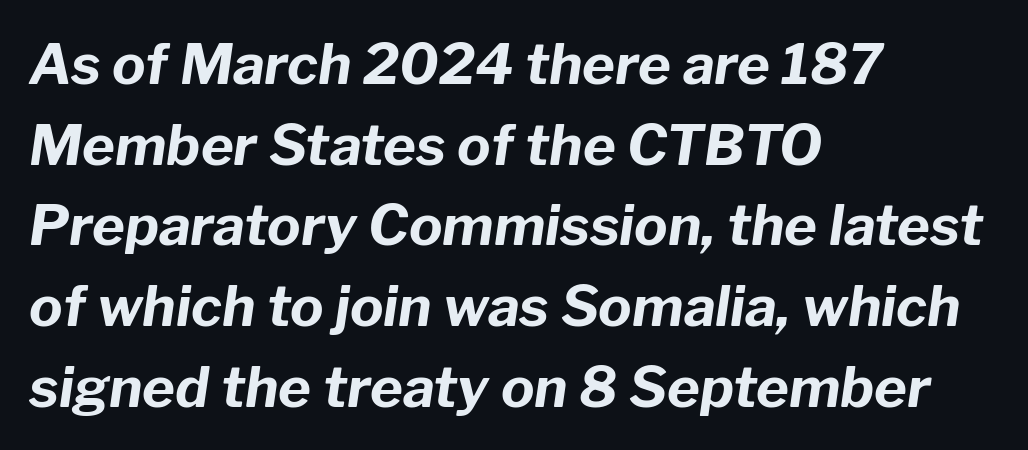
Notice how the stems are inclined rather than vertical — that's the hallmark of italics. The leading is moderate, giving the passage an even texture. Default kerning and tracking; the words read as compact shapes. Descenders are the only things crossing below the line. The rendering anchors every line to the left-hand side.
